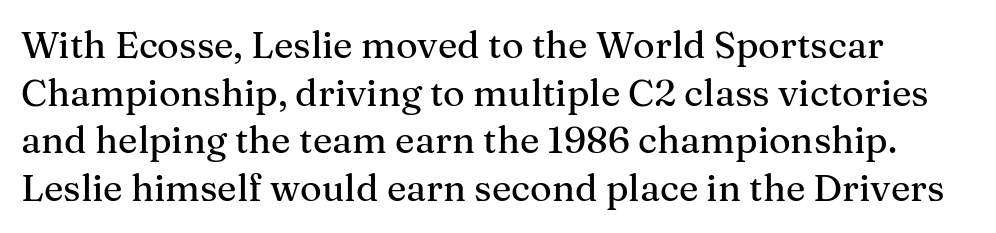
The image shows 37 px serif type, upright; set normal line spacing (1.29x), normal letter spacing, not underlined; medium stroke contrast and a medium x-height.
